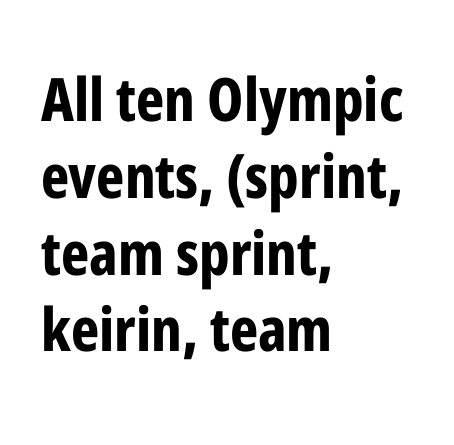
{"serif": "no", "italic": "no", "bold": "yes", "weight": "bold", "width": "condensed", "stroke_contrast": "low", "x_height": "medium", "monospaced": "no", "underline": "no", "align": "left", "line_spacing": "normal", "line_spacing_ratio": 1.28, "letter_spacing": "normal", "letter_spacing_em": 0.0, "glyph_px": 60}
